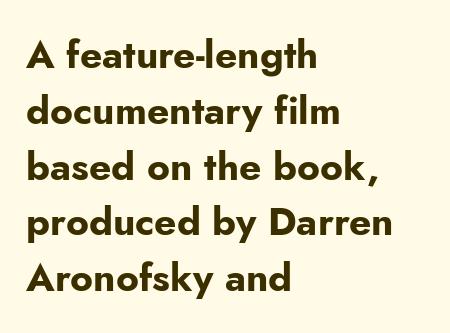
Here the designer chose a conventional face with non-uniform glyph widths. Quick note: not italic, upright. I'd describe the lettering as bold — thick and assertive. Characters follow at the spacing the type designer built in.
